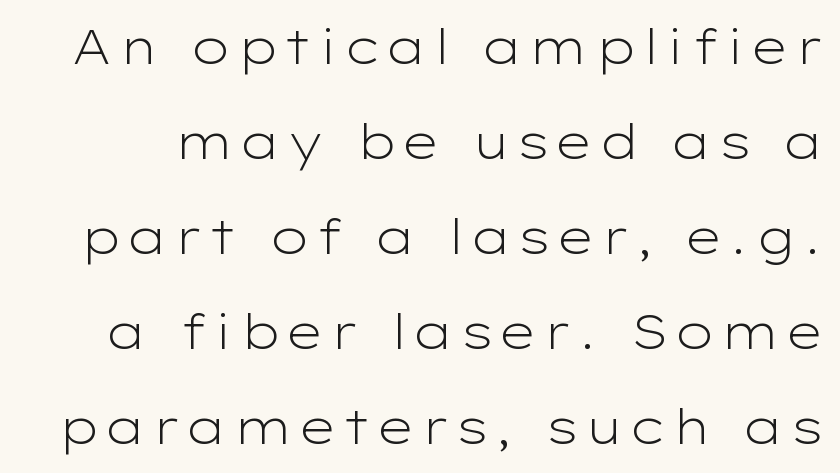
The image shows 48 px light, wide sans-serif type, upright; set loose line spacing (1.98x), not underlined; low stroke contrast and a medium x-height.
